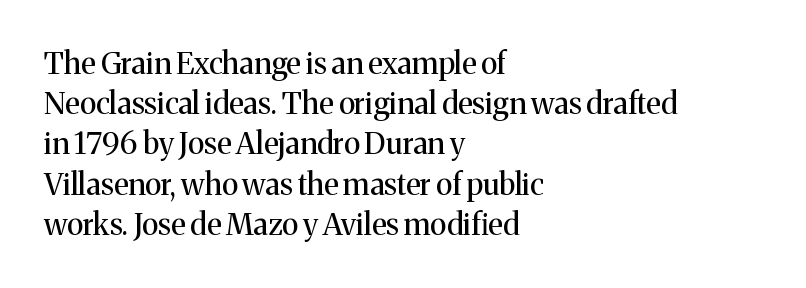
The image shows 30 px regular-weight serif type, upright; set left-aligned, normal line spacing (1.34x), normal letter spacing, not underlined; medium stroke contrast and a medium x-height.
